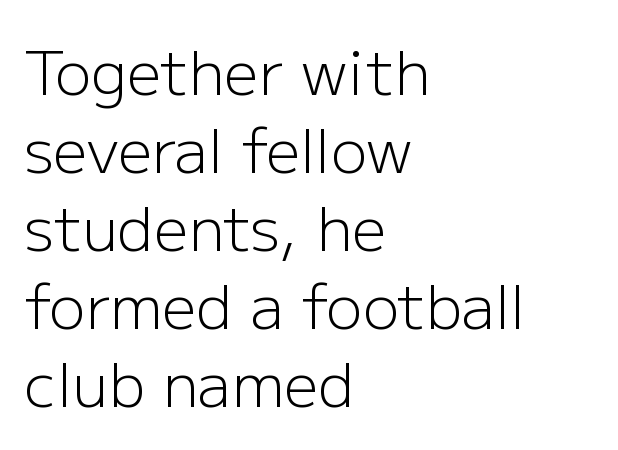
Q: Is the text bold? A: No.
Q: Is the text italic (slanted)? A: No, it is upright.
Q: Is the typeface a serif or a sans-serif typeface? A: Sans-serif.
Q: Is the text underlined? A: No.
Q: How is the paragraph aligned? A: Left-aligned.
Q: Is the spacing between letters normal or unusually wide? A: Normal.
Q: Is the spacing between lines tight, normal or loose? A: Normal.
Q: Width (condensed, normal, or wide)? A: Normal.
Q: Stroke contrast? A: Low.
Q: x-height? A: Medium.
Q: Monospaced? A: No.
